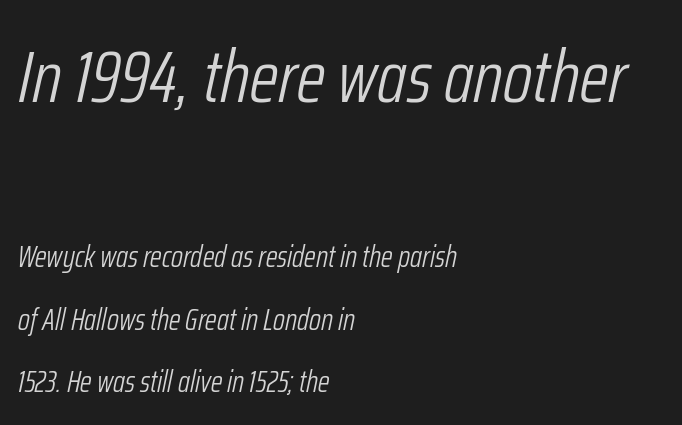
{"italic": "yes", "lean": "right", "slant_degrees": 12, "bold": "no", "weight": "light", "width": "condensed", "stroke_contrast": "low", "x_height": "medium", "monospaced": "no", "underline": "no", "align": "left", "line_spacing": "loose", "line_spacing_ratio": 2.09, "letter_spacing": "normal", "letter_spacing_em": 0.0, "larger_block": "first", "size_ratio": 2.47, "glyph_px": 74}
